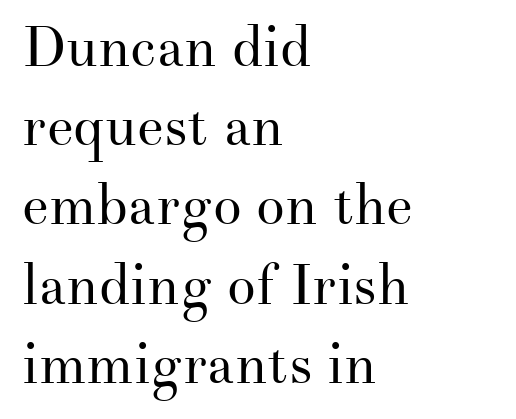
The image shows 57 px regular-weight serif type, upright; set left-aligned, normal line spacing (1.39x), normal letter spacing, not underlined; medium stroke contrast and a small x-height.
